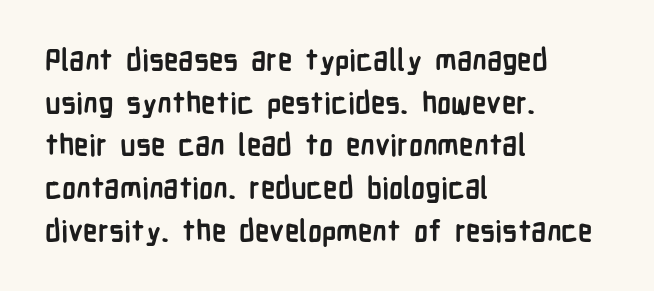
The image shows 29 px semibold, condensed sans-serif type, upright; set left-aligned, normal line spacing (1.47x), normal letter spacing, not underlined; low stroke contrast and a medium x-height.
